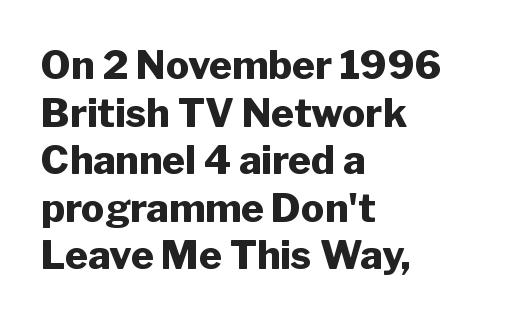
Style check: upright. Tracking value appears to be zero — textbook default spacing. The face used here has the dense, thick strokes of a bold. The gap between lines stays unmarked. The passage shown is typed in a proportional face where columns would drift. Typographically, this falls in the sans-serif category.
